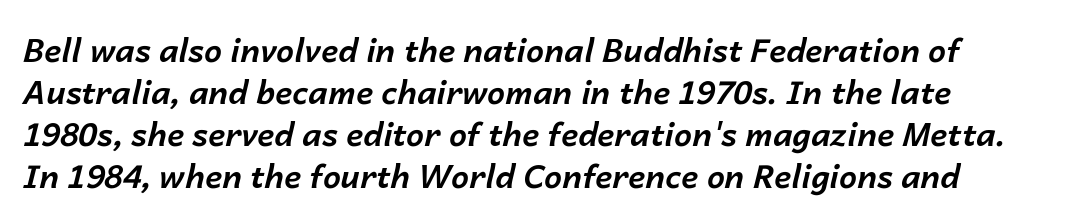
Q: Is the text bold? A: Yes.
Q: Is the text italic (slanted)? A: Yes, it leans right by about 14 degrees.
Q: Is the text underlined? A: No.
Q: Is the spacing between letters normal or unusually wide? A: Normal.
Q: Is the spacing between lines tight, normal or loose? A: Normal.
Q: Width (condensed, normal, or wide)? A: Normal.
Q: Stroke contrast? A: Low.
Q: x-height? A: Medium.
Q: Monospaced? A: No.
